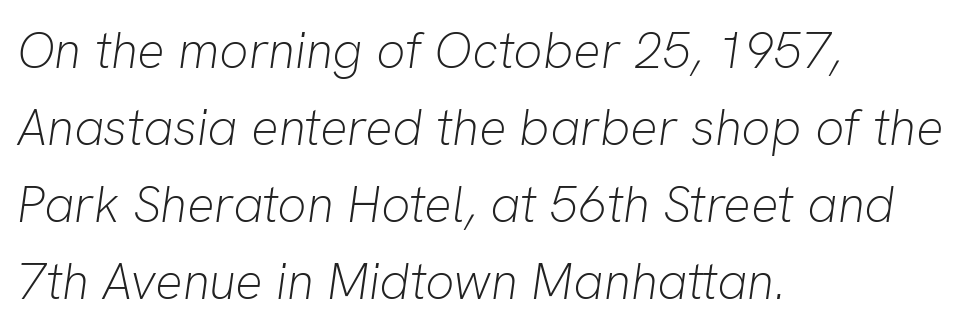
The specimen omits any rule beneath the text block's lines. The letters sit at their default tracking, neither squeezed nor spread. The text carries the slant typical of an italic or oblique font. Which margin do the lines hug? The left one — the right edge is uneven. Heft: none added — not bold. Proportional: the letters do not fall into vertical columns.
